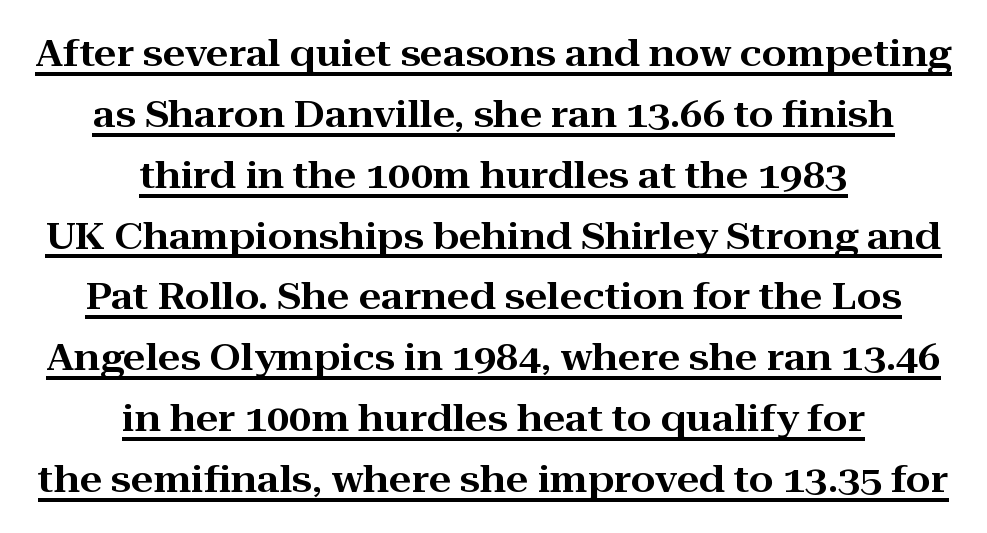
The image shows 36 px wide serif type, upright; set centered, normal line spacing (1.69x), normal letter spacing, underlined; high stroke contrast and a medium x-height.
